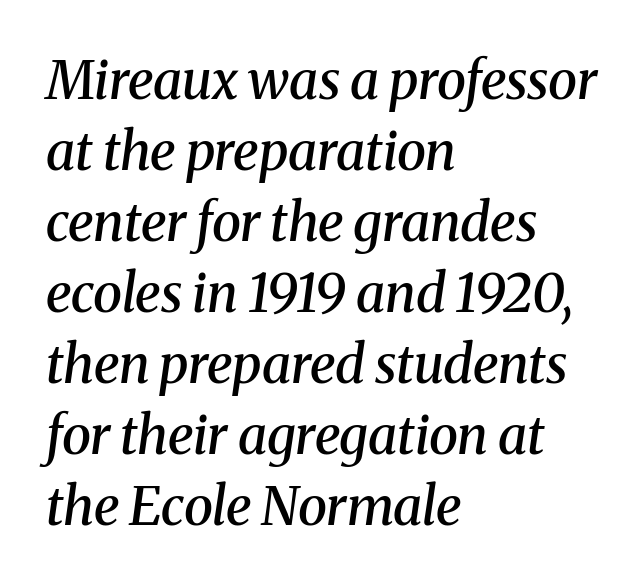
What weight is shown? A semibold, between regular and bold. Is this a fixed-width face? No — the glyphs have proportional, varying widths. In terms of letterspacing, this is plain default setting. Check under the words: just untouched page. Italic: yes, the glyphs are oblique. Quick note: interline space is typical.
